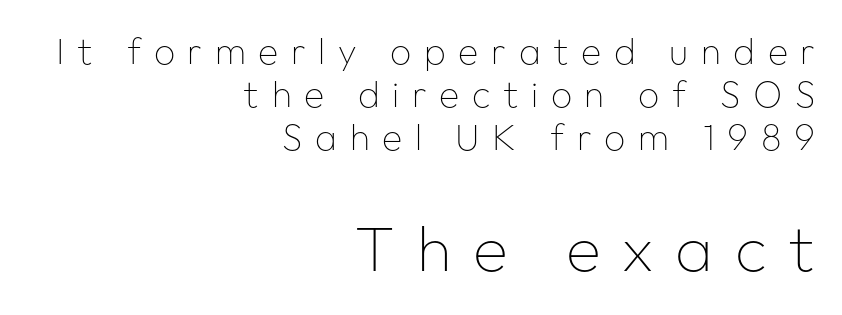
Substantial extra tracking has been applied to these lines. The glyphs are unaccompanied by any horizontal stroke below them. Character widths vary here, with narrow letters taking less room than wide ones. Characters remain perfectly vertical along every line. Size contrast runs from small at the top to large at the bottom.
